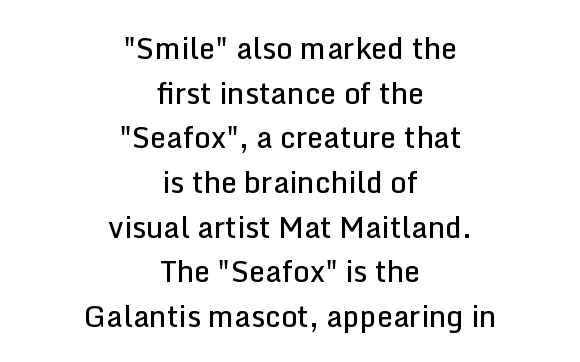
The image shows 29 px semibold sans-serif type, upright; set centered, normal line spacing (1.54x), normal letter spacing, not underlined; low stroke contrast and a medium x-height.
